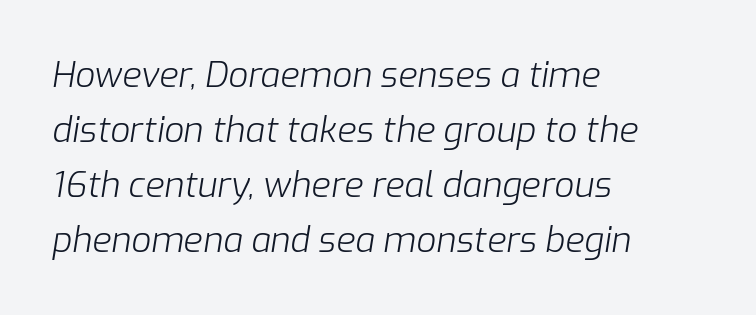
The image shows 35 px light type, italic (leaning right); set left-aligned, normal line spacing (1.57x), normal letter spacing, not underlined; low stroke contrast and a medium x-height.
